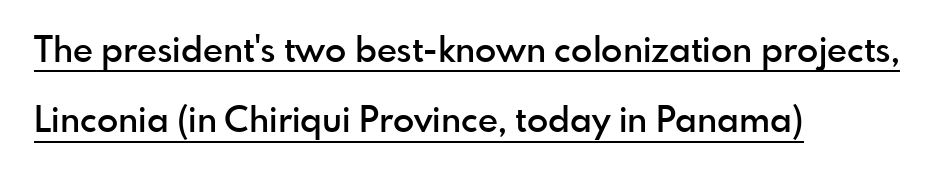
Q: Is the text bold? A: Semi-bold.
Q: Is the text italic (slanted)? A: No, it is upright.
Q: Is the typeface a serif or a sans-serif typeface? A: Sans-serif.
Q: Is the text underlined? A: Yes.
Q: How is the paragraph aligned? A: Left-aligned.
Q: Is the spacing between letters normal or unusually wide? A: Normal.
Q: Is the spacing between lines tight, normal or loose? A: Loose.
Q: Width (condensed, normal, or wide)? A: Normal.
Q: x-height? A: Small.
Q: Monospaced? A: No.
